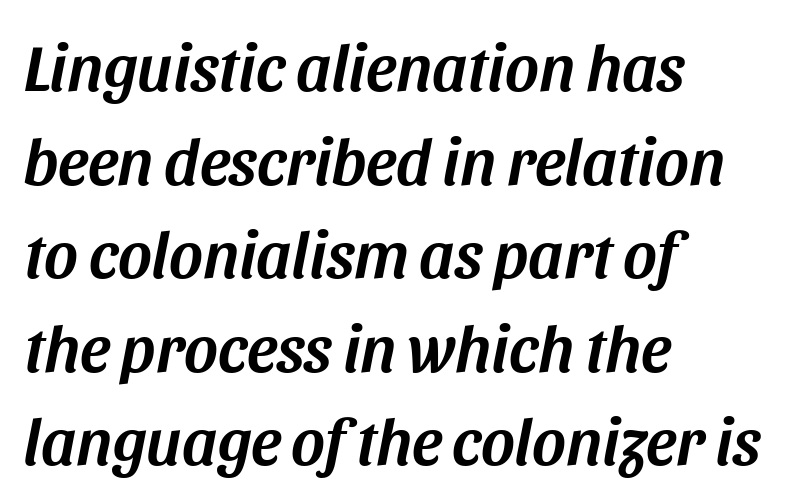
Vertical spacing — default. Compared with ordinary roman type, these characters are visibly tilted. This sample has the flowing, uneven cadence of proportional lettering. The foot of each line stays bare and open.
